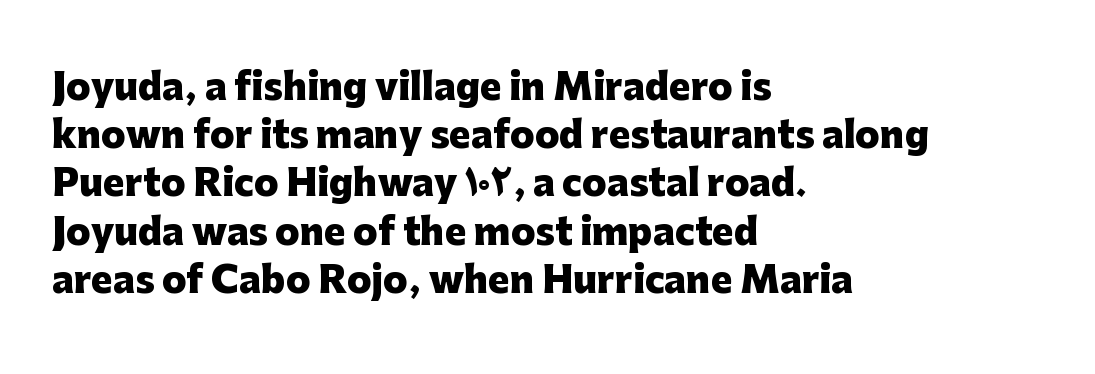
Q: Is the text bold? A: Yes.
Q: Is the text italic (slanted)? A: No, it is upright.
Q: Is the typeface a serif or a sans-serif typeface? A: Sans-serif.
Q: Is the text underlined? A: No.
Q: How is the paragraph aligned? A: Left-aligned.
Q: Is the spacing between letters normal or unusually wide? A: Normal.
Q: Is the spacing between lines tight, normal or loose? A: Normal.
Q: Width (condensed, normal, or wide)? A: Normal.
Q: Stroke contrast? A: Low.
Q: x-height? A: Medium.
Q: Monospaced? A: No.
